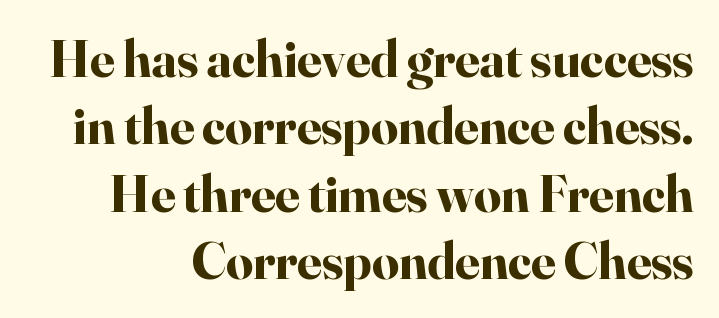
Leading matches the norm, producing a regular column. Each letter's strokes conclude with small projecting serifs. These words are printed bold, with thick strokes throughout. Spacing verdict: proportional, widths tailored to each character. Spacing between characters is what you'd get straight out of the box.
